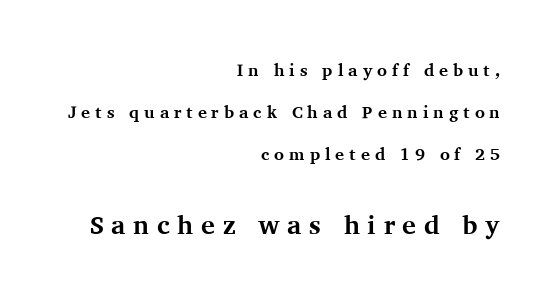
Q: Is the text bold? A: Yes.
Q: Is the text italic (slanted)? A: No, it is upright.
Q: Is the text underlined? A: No.
Q: How is the paragraph aligned? A: Right-aligned.
Q: Is the spacing between letters normal or unusually wide? A: Unusually wide.
Q: Is the spacing between lines tight, normal or loose? A: Loose.
Q: Which block of text is set in a larger size, the first (top) or the second (bottom)? A: The second (bottom) one.
